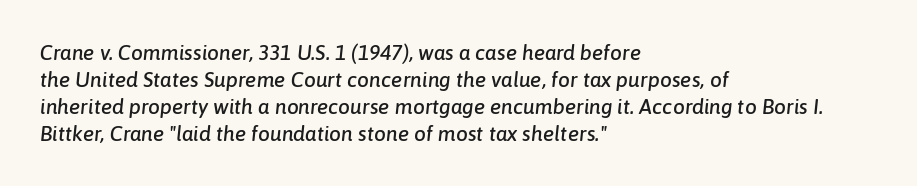
Letter spacing: default. Rendered with sloped, italic letterforms. This sample keeps an unexceptional amount of space between lines. The text block is weighted toward the left margin, trailing off unevenly rightward.
